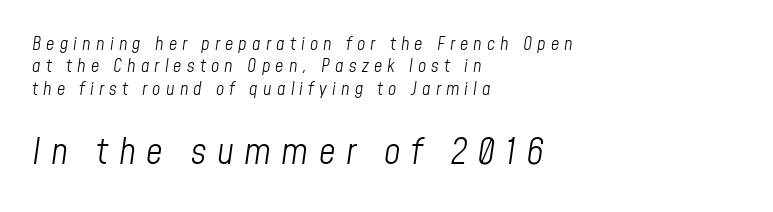
There is plenty of visible air inserted between adjacent glyphs. Beneath every word, the page is bare. The strokes are not fattened; the text isn't bold. The specimen reads as italic at a glance.
